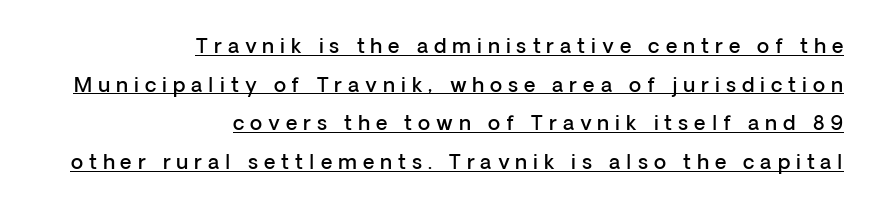
Reading down the block, your eye finds every line finishing at a fixed right position. Is there much room between lines? Yes — plenty of vertical air separates them. What stands out about the letter spacing? Its width — letters are far apart. The passage shown is semibold, sitting just below true bold. These characters rest on top of a visible drawn line.
